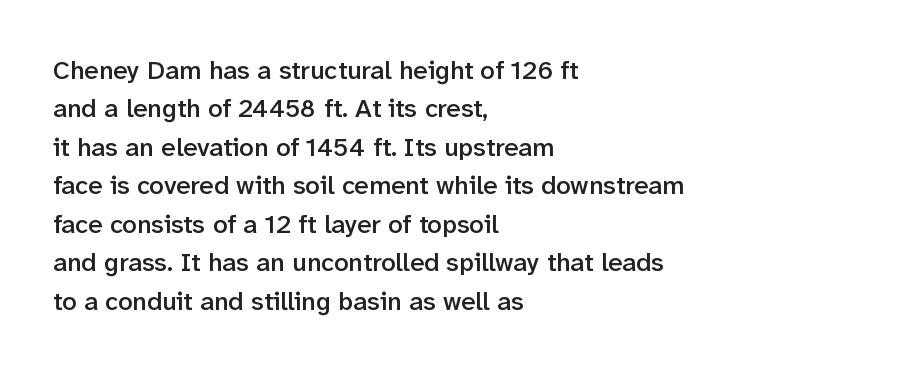
Q: Is the text bold? A: Semi-bold.
Q: Is the text italic (slanted)? A: No, it is upright.
Q: Is the text underlined? A: No.
Q: How is the paragraph aligned? A: Left-aligned.
Q: Is the spacing between letters normal or unusually wide? A: Normal.
Q: Is the spacing between lines tight, normal or loose? A: Normal.
